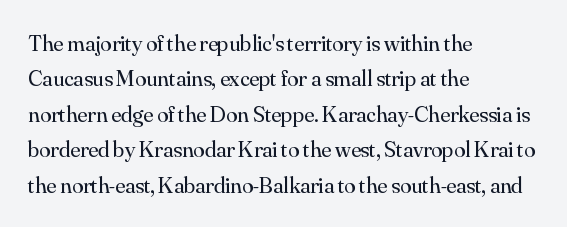
{"italic": "no", "bold": "no", "underline": "no", "align": "left", "line_spacing": "normal", "line_spacing_ratio": 1.54, "letter_spacing": "normal", "letter_spacing_em": 0.0, "glyph_px": 23}
